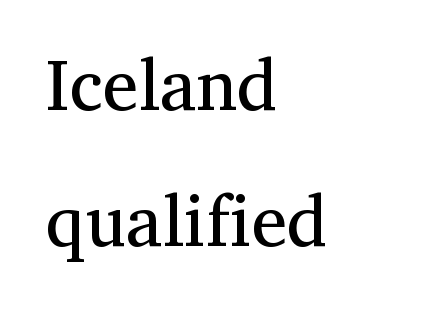
Q: Is the text bold? A: No.
Q: Is the text italic (slanted)? A: No, it is upright.
Q: Is the typeface a serif or a sans-serif typeface? A: Serif.
Q: Is the text underlined? A: No.
Q: How is the paragraph aligned? A: Left-aligned.
Q: Is the spacing between letters normal or unusually wide? A: Normal.
Q: Width (condensed, normal, or wide)? A: Normal.
Q: Stroke contrast? A: Medium.
Q: x-height? A: Medium.
Q: Monospaced? A: No.
